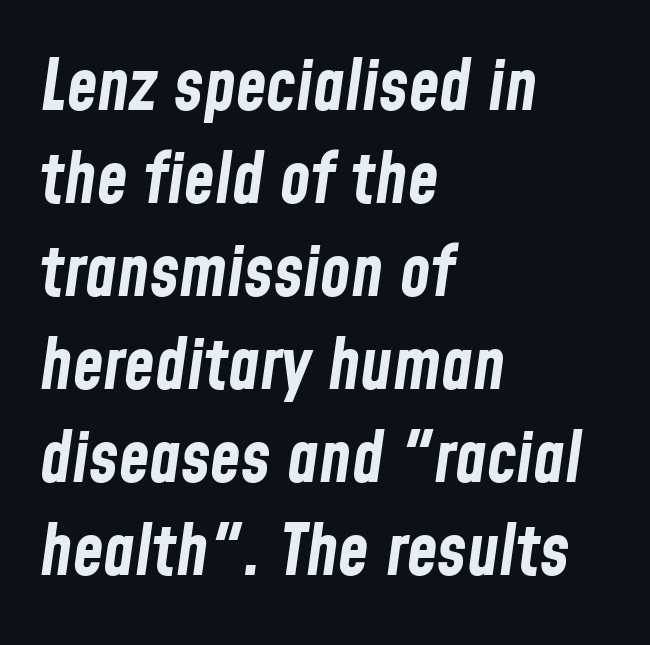
Notice how the stems are inclined rather than vertical — that's the hallmark of italics. Has an underline been added? It has not. You could call the tracking neutral — neither tight nor loose. You could not count columns in this text — the font is proportionally spaced. Horizontally, the lines are justified to the leading edge only.
